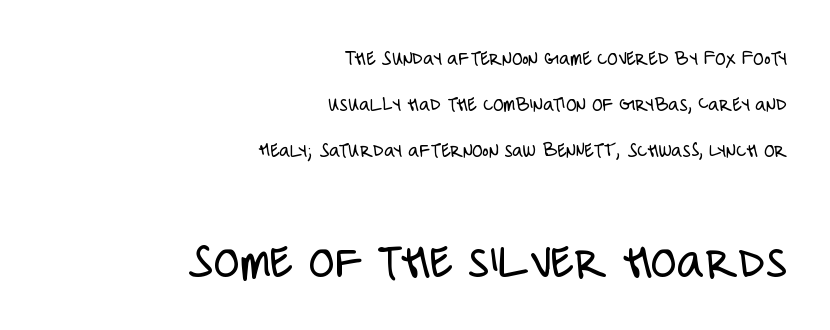
The image shows 53 px light, condensed sans-serif type, upright; set right-aligned, loose line spacing (2.18x), normal letter spacing, not underlined; the second (bottom) block is 2.52x larger; low stroke contrast and a large x-height.
